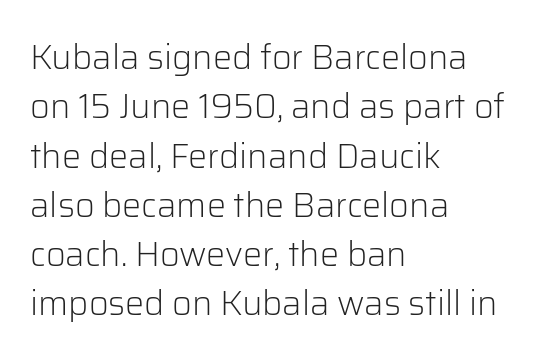
This block has exactly the height ordinary leading produces. The typeface chosen for these lines omits serifs. A student would call this left alignment; a typographer would say flush left, rag right. The passage shown is typed in a proportional face where columns would drift. Bold? No — there's no thickening of the strokes. You can tell it's not italic because the verticals are truly vertical.
